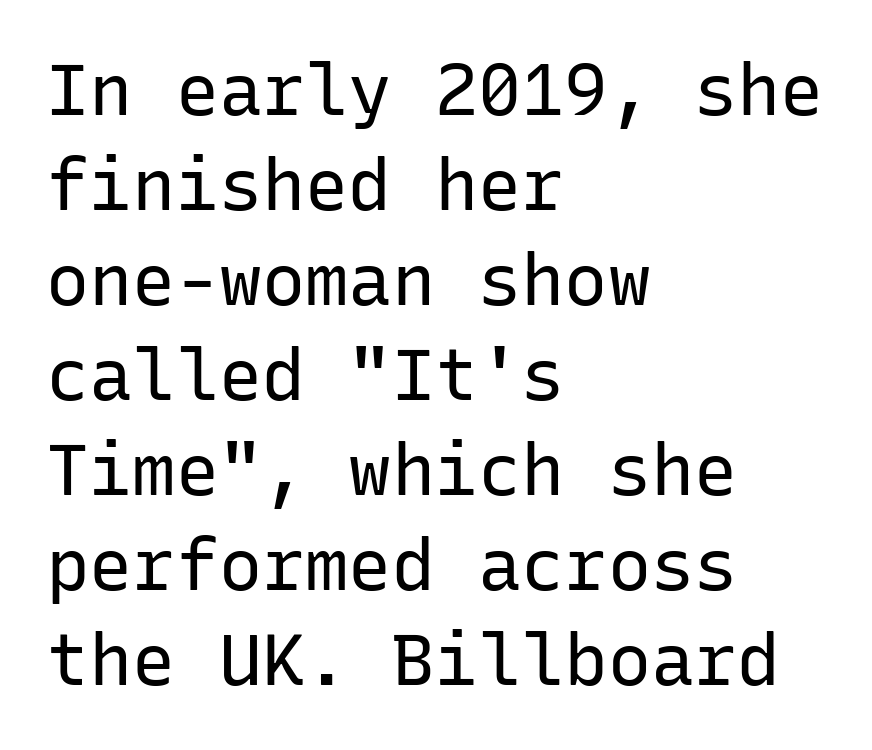
Q: Is the text bold? A: No.
Q: Is the text italic (slanted)? A: No, it is upright.
Q: Is the typeface a serif or a sans-serif typeface? A: Sans-serif.
Q: Is the text underlined? A: No.
Q: How is the paragraph aligned? A: Left-aligned.
Q: Is the spacing between letters normal or unusually wide? A: Normal.
Q: Is the spacing between lines tight, normal or loose? A: Normal.
Q: Width (condensed, normal, or wide)? A: Normal.
Q: Stroke contrast? A: Low.
Q: x-height? A: Medium.
Q: Monospaced? A: Yes.
